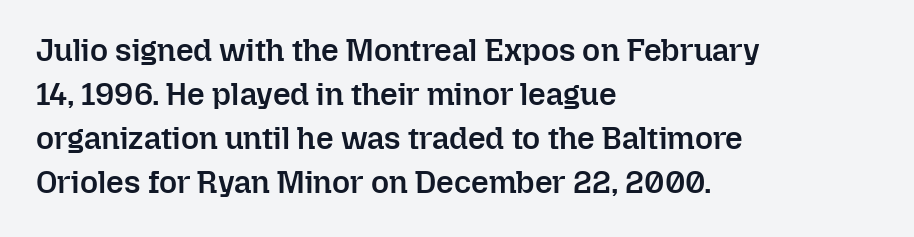
The image shows 31 px semibold type, upright; set left-aligned, normal line spacing (1.42x), normal letter spacing, not underlined; low stroke contrast and a medium x-height.
